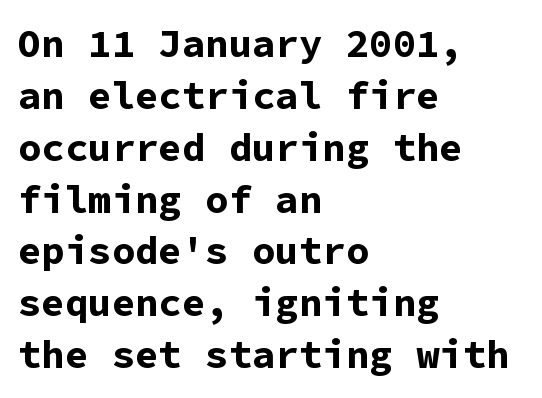
Q: Is the text bold? A: Yes.
Q: Is the text italic (slanted)? A: No, it is upright.
Q: Is the typeface a serif or a sans-serif typeface? A: Sans-serif.
Q: Is the text underlined? A: No.
Q: How is the paragraph aligned? A: Left-aligned.
Q: Is the spacing between letters normal or unusually wide? A: Normal.
Q: Is the spacing between lines tight, normal or loose? A: Normal.
Q: Width (condensed, normal, or wide)? A: Normal.
Q: Stroke contrast? A: Low.
Q: x-height? A: Medium.
Q: Monospaced? A: Yes.
